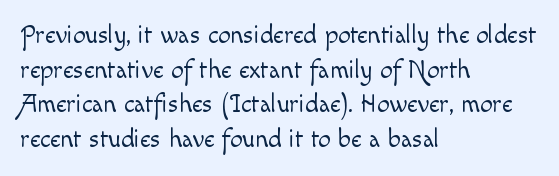
The image shows 25 px text type, upright; set left-aligned, normal line spacing (1.39x), normal letter spacing, not underlined.
